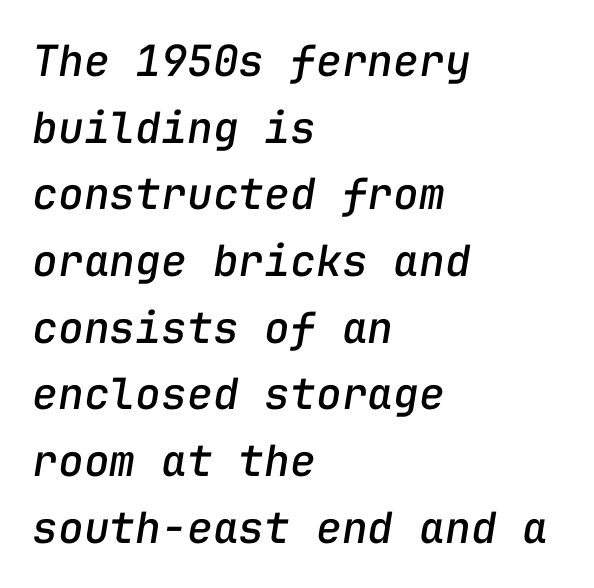
{"italic": "yes", "lean": "right", "slant_degrees": 9, "width": "normal", "stroke_contrast": "low", "x_height": "medium", "monospaced": "yes", "underline": "no", "align": "left", "line_spacing": "normal", "line_spacing_ratio": 1.55, "letter_spacing": "normal", "letter_spacing_em": 0.0, "glyph_px": 43}
